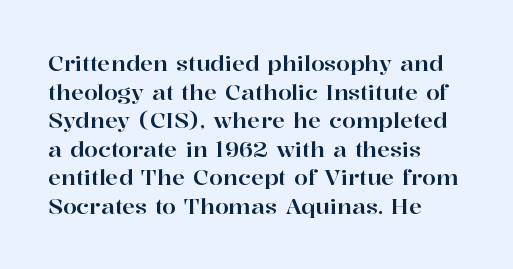
A normal amount of white space separates one row of letters from the next. Unmarked baselines from the first word to the last. These lines were composed using upright roman letters. Compared with typical body copy, the letter spacing here is the same. Line beginnings align vertically; line endings do not.
